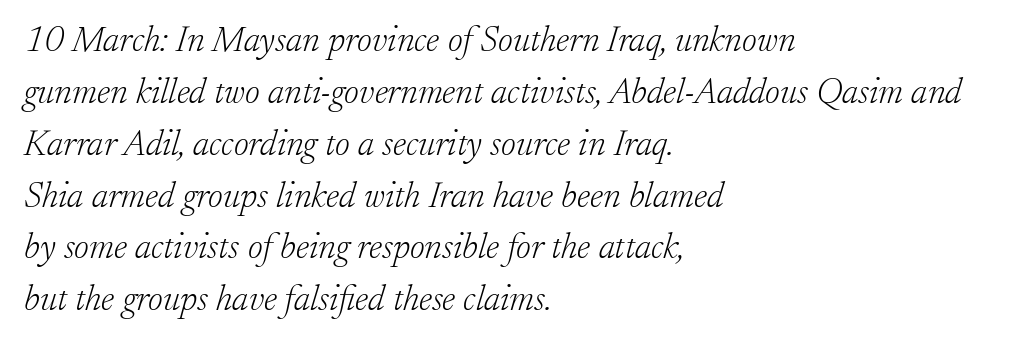
The image shows 36 px light serif type, italic (leaning right); set left-aligned, normal line spacing (1.44x), normal letter spacing, not underlined; low stroke contrast and a small x-height.
